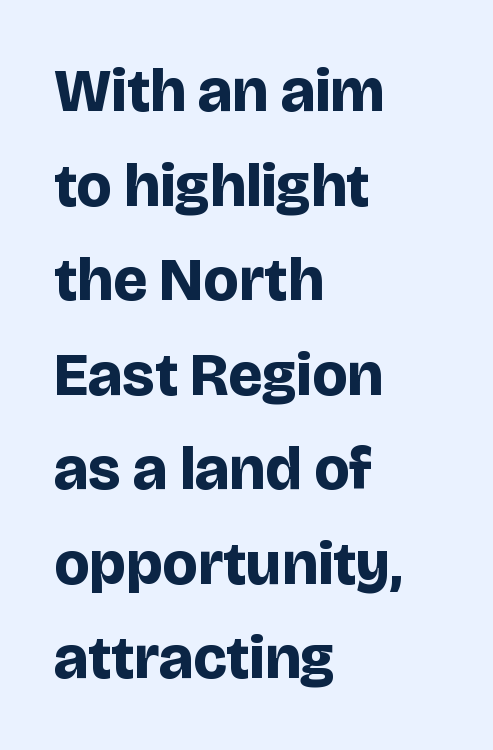
The image shows 61 px bold sans-serif type, upright; set left-aligned, normal line spacing (1.55x), normal letter spacing, not underlined; low stroke contrast and a large x-height.
